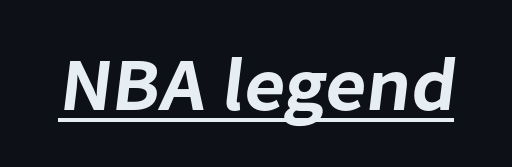
What stands out about the letter spacing? Nothing — it is the standard amount. The glyphs are accompanied by a horizontal stroke just below them. Each letter keeps its own natural width here, so spacing adapts to shape. Type style note: lacks serifs.
